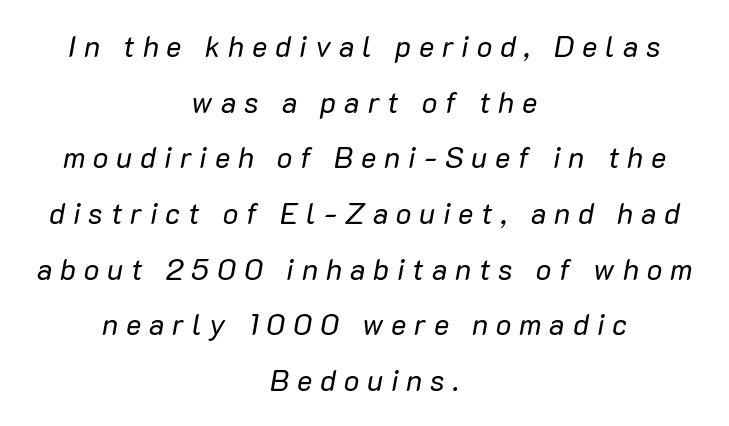
Q: Is the text bold? A: No.
Q: Is the text italic (slanted)? A: Yes, it leans right by about 10 degrees.
Q: Is the text underlined? A: No.
Q: How is the paragraph aligned? A: Centered.
Q: Is the spacing between letters normal or unusually wide? A: Unusually wide.
Q: Is the spacing between lines tight, normal or loose? A: Loose.
Q: Width (condensed, normal, or wide)? A: Normal.
Q: Stroke contrast? A: Low.
Q: x-height? A: Medium.
Q: Monospaced? A: No.
